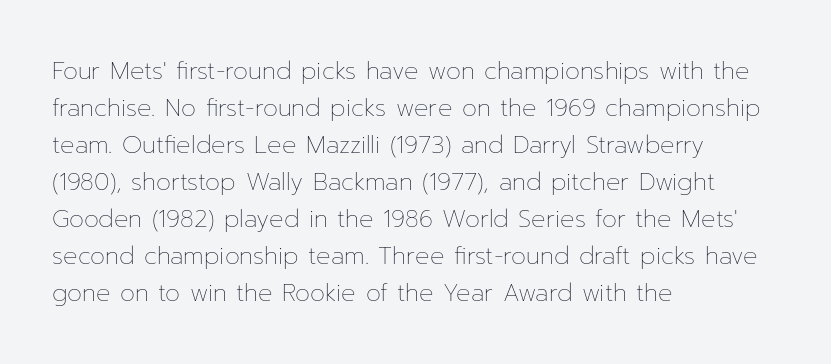
Q: Is the text bold? A: No.
Q: Is the text italic (slanted)? A: No, it is upright.
Q: Is the text underlined? A: No.
Q: How is the paragraph aligned? A: Left-aligned.
Q: Is the spacing between letters normal or unusually wide? A: Normal.
Q: Is the spacing between lines tight, normal or loose? A: Normal.
